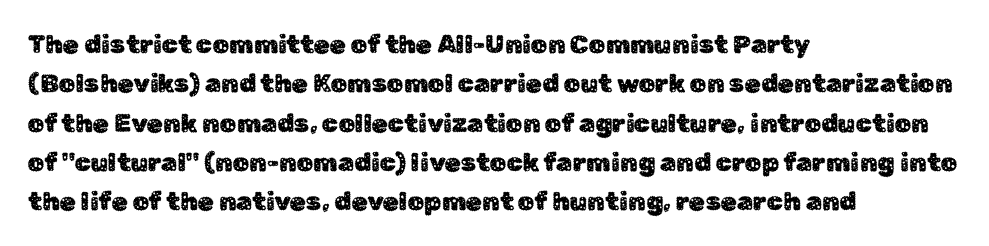
This rendering features lettering with no underline. Every row of glyphs begins at an identical x-position on the left. The leading is moderate, giving the passage an even texture. When letters stand straight like this, we call the style roman or upright.
